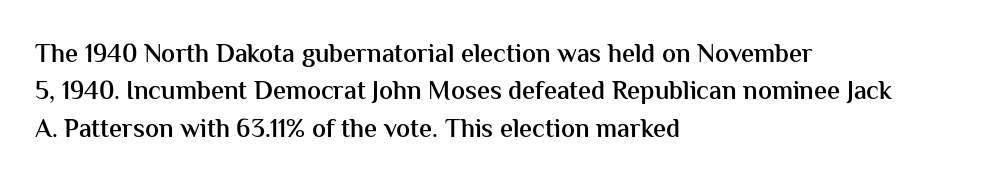
The image shows 26 px text type, upright; set left-aligned, normal line spacing (1.44x), normal letter spacing, not underlined.
